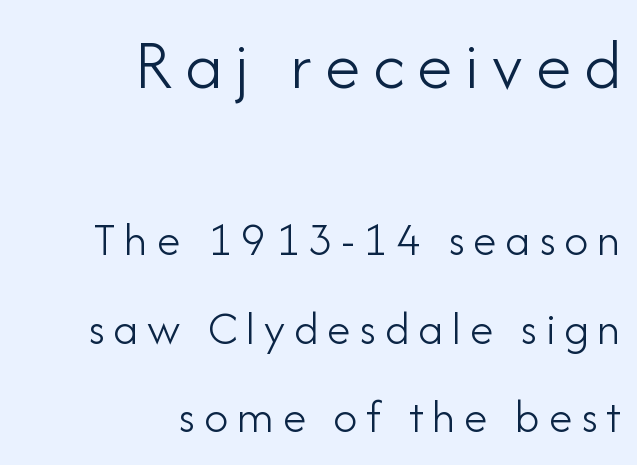
Q: Is the text bold? A: No.
Q: Is the text italic (slanted)? A: No, it is upright.
Q: Is the typeface a serif or a sans-serif typeface? A: Sans-serif.
Q: Is the text underlined? A: No.
Q: How is the paragraph aligned? A: Right-aligned.
Q: Which block of text is set in a larger size, the first (top) or the second (bottom)? A: The first (top) one.
Q: Width (condensed, normal, or wide)? A: Normal.
Q: Stroke contrast? A: Low.
Q: x-height? A: Small.
Q: Monospaced? A: No.
